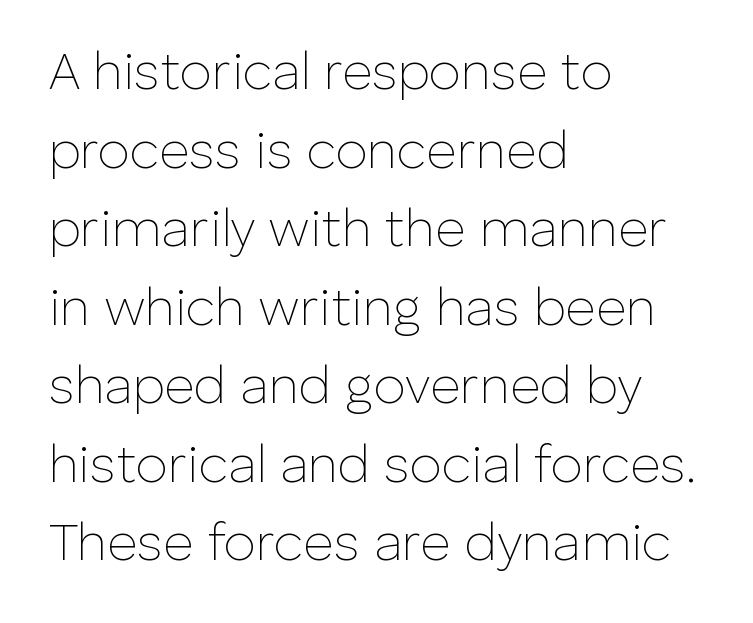
Type style note: lacks serifs. The font sits on the lighter half of the weight spectrum, regular included. The rendering uses natural spacing where letterforms have individual widths. Look at the tracking — it's just the regular setting, nothing added. What's the leading like? Ordinary, nothing unusual. Each line starts at the same left margin while the right side varies.
